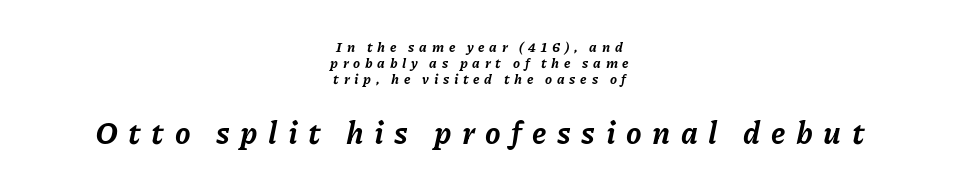
Q: Is the text bold? A: Yes.
Q: Is the text italic (slanted)? A: Yes, it leans right by about 11 degrees.
Q: Is the text underlined? A: No.
Q: How is the paragraph aligned? A: Centered.
Q: Is the spacing between letters normal or unusually wide? A: Unusually wide.
Q: Is the spacing between lines tight, normal or loose? A: Tight.
Q: Which block of text is set in a larger size, the first (top) or the second (bottom)? A: The second (bottom) one.
Q: Width (condensed, normal, or wide)? A: Normal.
Q: Stroke contrast? A: Low.
Q: x-height? A: Medium.
Q: Monospaced? A: No.
